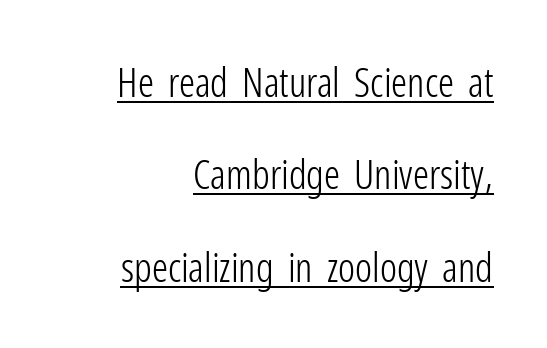
Vertical spacing — loose. Does a line run under the words? Yes, clearly. Notice how the passage keeps a crisp vertical edge on the right only. The gaps between neighbouring characters are ordinary and unremarkable. A roman cut, with each character standing at attention.
